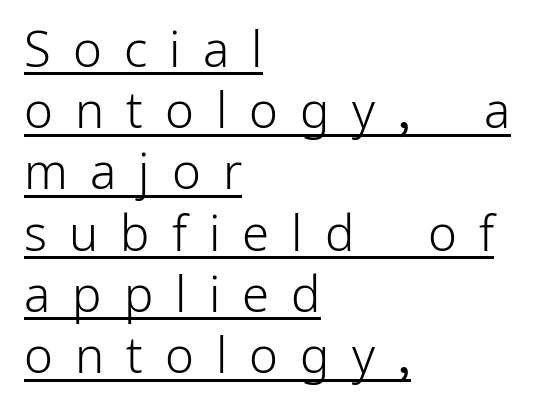
{"serif": "no", "italic": "no", "bold": "no", "weight": "light", "width": "normal", "stroke_contrast": "low", "x_height": "medium", "monospaced": "no", "underline": "yes", "align": "left", "line_spacing": "normal", "line_spacing_ratio": 1.25, "letter_spacing": "wide", "letter_spacing_em": 0.45, "glyph_px": 49}
